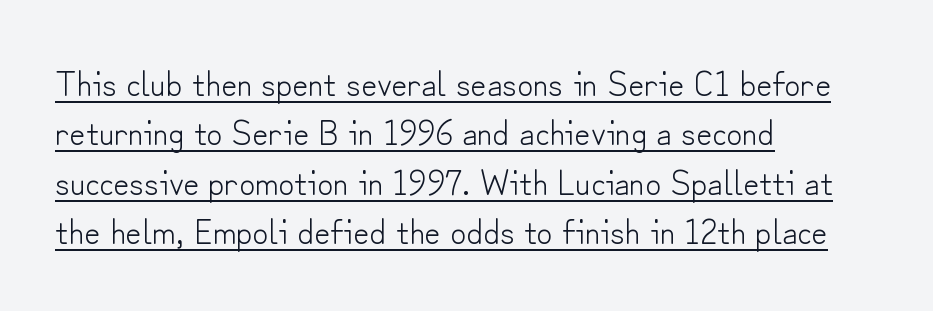
Q: Is the text bold? A: No.
Q: Is the text italic (slanted)? A: No, it is upright.
Q: Is the typeface a serif or a sans-serif typeface? A: Sans-serif.
Q: Is the text underlined? A: Yes.
Q: How is the paragraph aligned? A: Left-aligned.
Q: Is the spacing between letters normal or unusually wide? A: Normal.
Q: Is the spacing between lines tight, normal or loose? A: Normal.
Q: Width (condensed, normal, or wide)? A: Normal.
Q: Stroke contrast? A: Low.
Q: x-height? A: Small.
Q: Monospaced? A: No.
